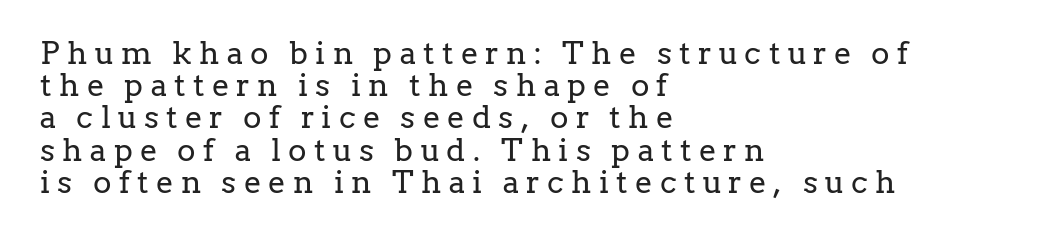
Each letter's strokes conclude with small projecting serifs. The letterforms stand isolated, each surrounded by extra space. Successive baselines arrive quickly, one right under another. Each line starts at the same left margin while the right side varies. Stems and bowls with no extra thickness — not bold. These lines are rendered in a variable-pitch font.
